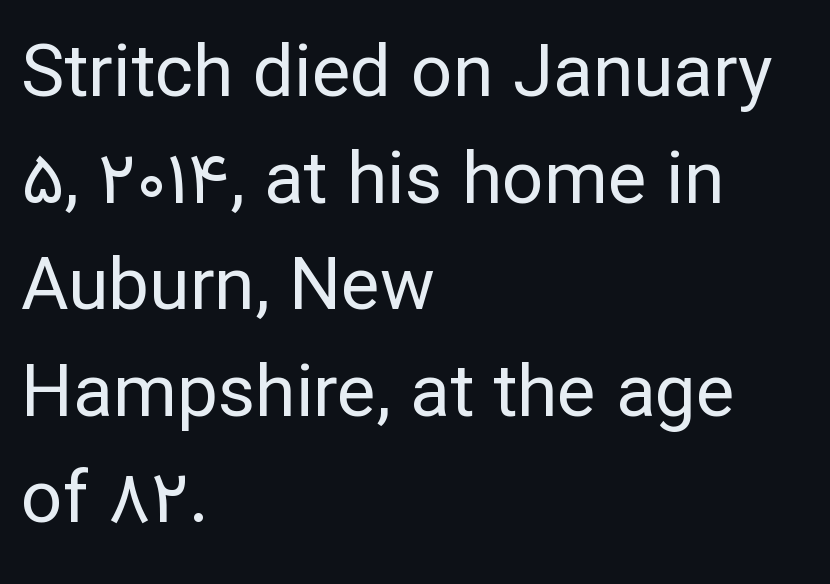
{"serif": "no", "italic": "no", "bold": "no", "weight": "regular", "width": "normal", "stroke_contrast": "low", "x_height": "medium", "monospaced": "no", "underline": "no", "align": "left", "line_spacing": "normal", "line_spacing_ratio": 1.46, "letter_spacing": "normal", "letter_spacing_em": 0.0, "glyph_px": 73}
